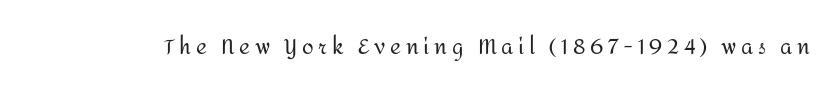
Q: Is the text bold? A: No.
Q: Is the text italic (slanted)? A: No, it is upright.
Q: Is the text underlined? A: No.
Q: Is the spacing between letters normal or unusually wide? A: Unusually wide.
